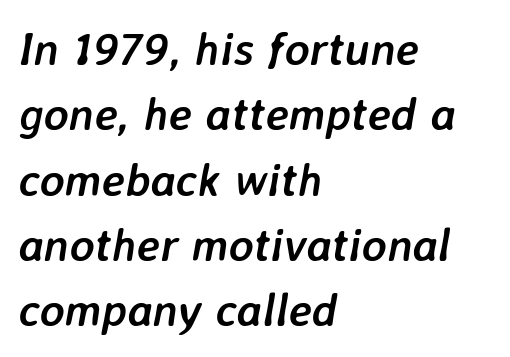
What stands out about the letter spacing? Nothing — it is the standard amount. Only glyphs here, with clear space below each row. Does the weight exceed regular? Yes, all the way to bold. Posture: slanted.
